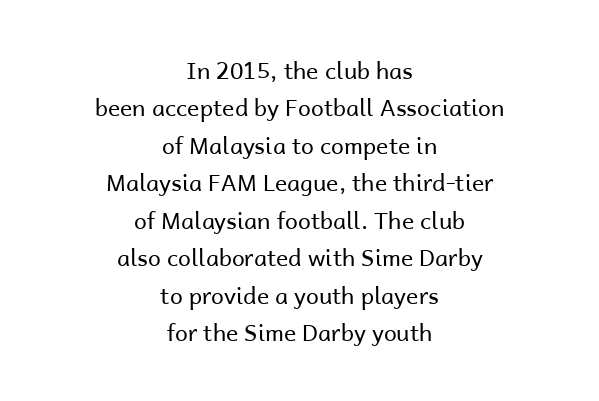
{"italic": "no", "bold": "no", "underline": "no", "align": "center", "line_spacing": "normal", "line_spacing_ratio": 1.63, "letter_spacing": "normal", "letter_spacing_em": 0.0, "glyph_px": 23}
